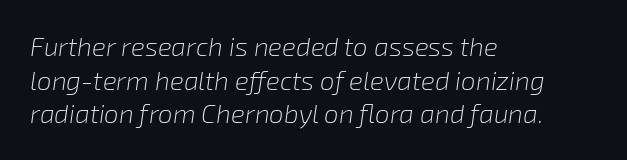
The image shows 26 px text type, italic (leaning right); set left-aligned, normal line spacing (1.29x), normal letter spacing, not underlined.
